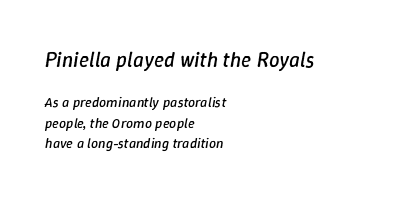
The image shows 21 px text type, italic (leaning right); set left-aligned, normal line spacing (1.45x), normal letter spacing, not underlined; the first (top) block is 1.5x larger.
